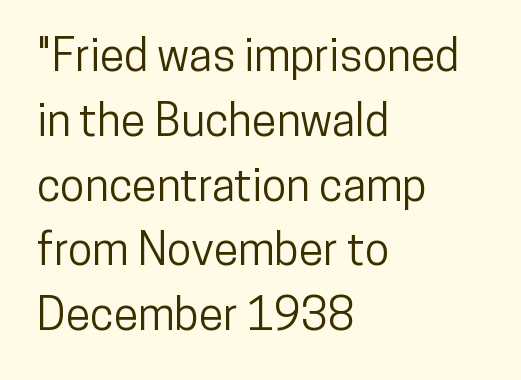
The setting favours the left margin, as ordinary paragraphs usually do. This is roman type, the default non-slanted kind. Note: no serifs on the glyphs. These lines are rendered in a variable-pitch font. The zone under the glyphs is completely vacant. Here the glyphs are tracked normally, forming tight word shapes.
